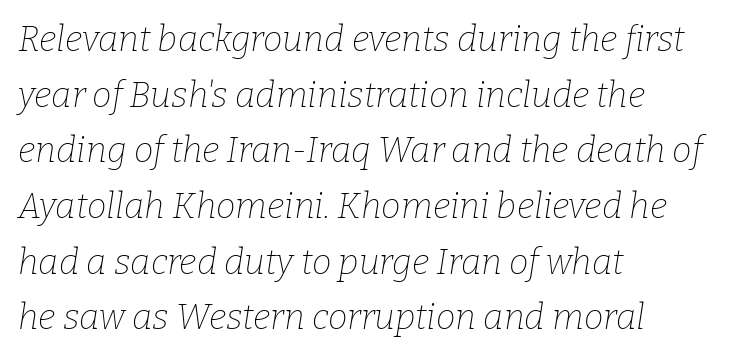
The leading is moderate, giving the passage an even texture. Line starts are locked; line ends wander. The whole block is typeset with a tilt. No extra ink here — the face is not bold.
